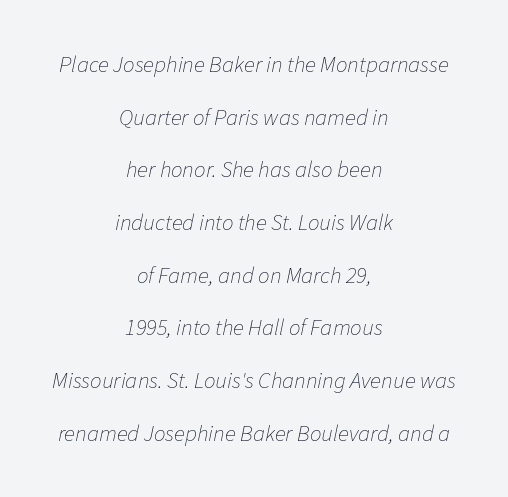
{"italic": "yes", "lean": "right", "slant_degrees": 11, "bold": "no", "underline": "no", "align": "center", "line_spacing": "loose", "line_spacing_ratio": 2.29, "letter_spacing": "normal", "letter_spacing_em": 0.0, "glyph_px": 23}
